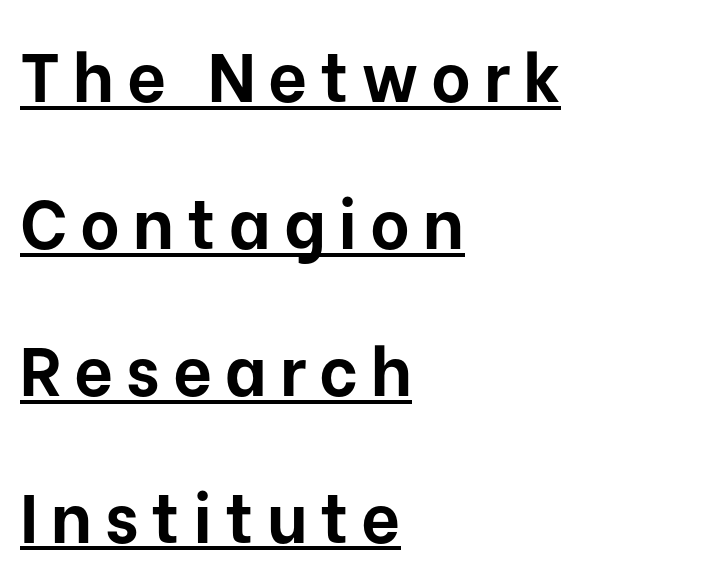
{"serif": "no", "italic": "no", "bold": "yes", "weight": "bold", "width": "normal", "stroke_contrast": "low", "x_height": "medium", "monospaced": "no", "underline": "yes", "align": "left", "line_spacing": "loose", "line_spacing_ratio": 2.16, "glyph_px": 68}
